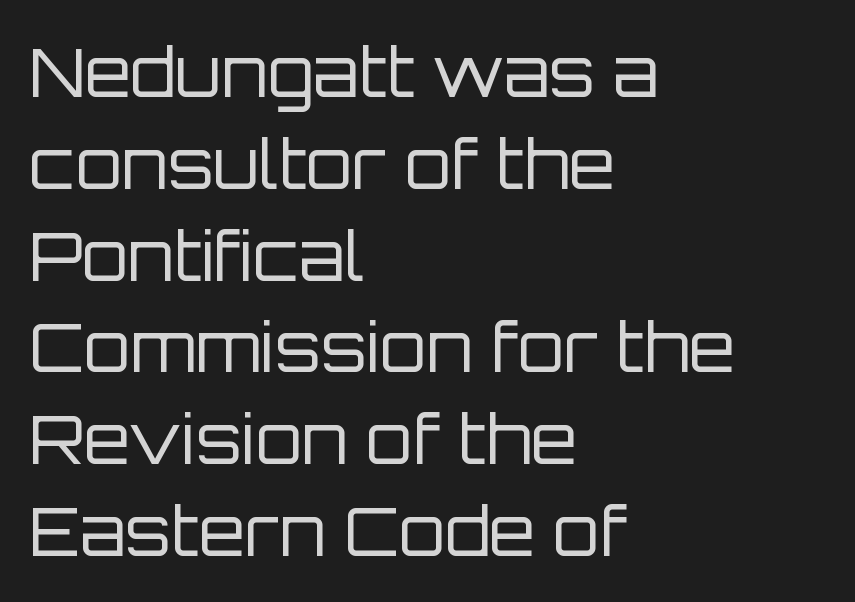
The letters stand straight up with perfectly vertical stems. This sample has the flowing, uneven cadence of proportional lettering. Weight: in the light-to-regular range. Caption: standard tracking, unaltered. Words float on clear page, feet unadorned.
